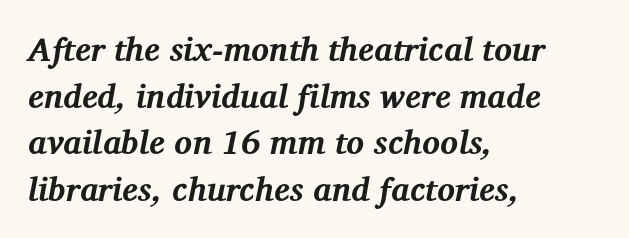
The image shows 33 px bold serif type, italic (leaning right); set left-aligned, normal line spacing (1.41x), normal letter spacing, not underlined; medium stroke contrast and a medium x-height.
